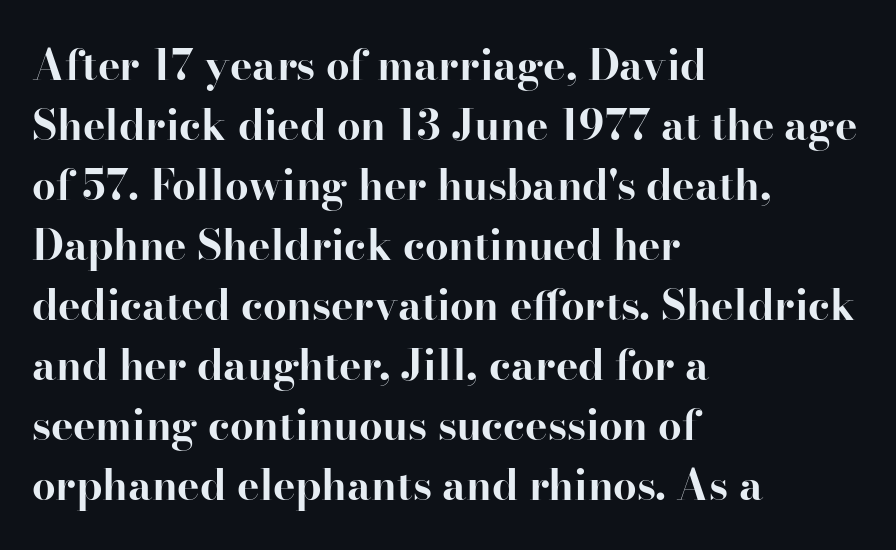
All the whitespace from short lines collects on the right. Style check: upright. On the weight axis this lands at bold, roughly 700. Spacing verdict: proportional, widths tailored to each character. The area under the type is left untouched.
